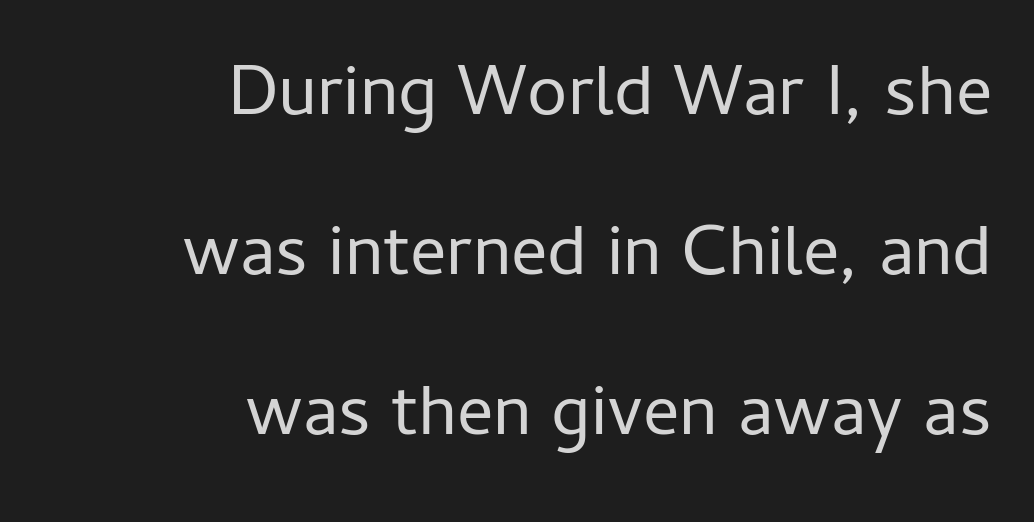
Q: Is the text bold? A: No.
Q: Is the text italic (slanted)? A: No, it is upright.
Q: Is the typeface a serif or a sans-serif typeface? A: Sans-serif.
Q: Is the text underlined? A: No.
Q: How is the paragraph aligned? A: Right-aligned.
Q: Is the spacing between letters normal or unusually wide? A: Normal.
Q: Is the spacing between lines tight, normal or loose? A: Loose.
Q: Width (condensed, normal, or wide)? A: Normal.
Q: Stroke contrast? A: Low.
Q: x-height? A: Medium.
Q: Monospaced? A: No.
